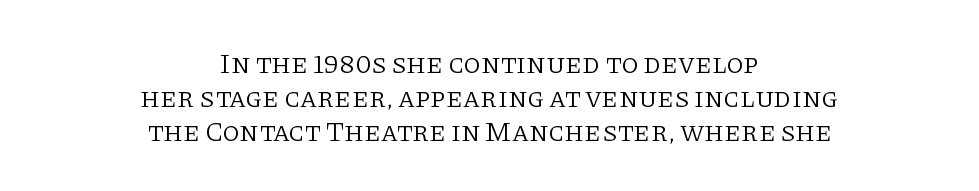
{"serif": "yes", "italic": "no", "bold": "no", "weight": "light", "width": "normal", "stroke_contrast": "low", "x_height": "large", "monospaced": "no", "underline": "no", "align": "center", "line_spacing_ratio": 1.21, "letter_spacing": "normal", "letter_spacing_em": 0.0, "glyph_px": 28}
